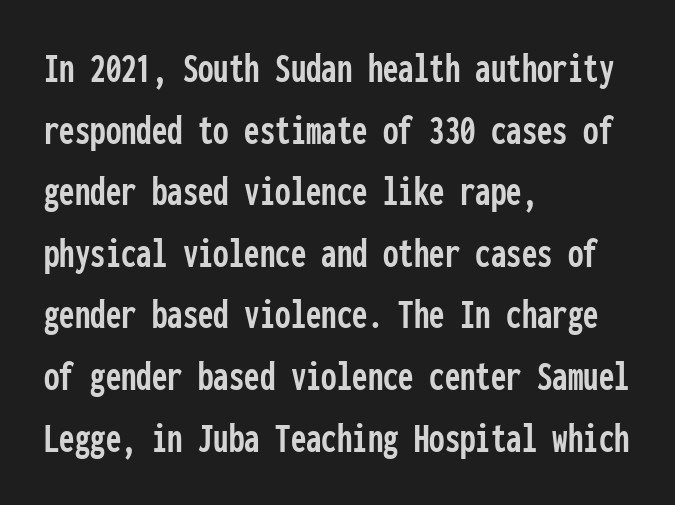
Q: Is the text italic (slanted)? A: No, it is upright.
Q: Is the typeface a serif or a sans-serif typeface? A: Sans-serif.
Q: Is the text underlined? A: No.
Q: How is the paragraph aligned? A: Left-aligned.
Q: Is the spacing between letters normal or unusually wide? A: Normal.
Q: Is the spacing between lines tight, normal or loose? A: Normal.
Q: Width (condensed, normal, or wide)? A: Condensed.
Q: Stroke contrast? A: Low.
Q: x-height? A: Medium.
Q: Monospaced? A: Yes.
